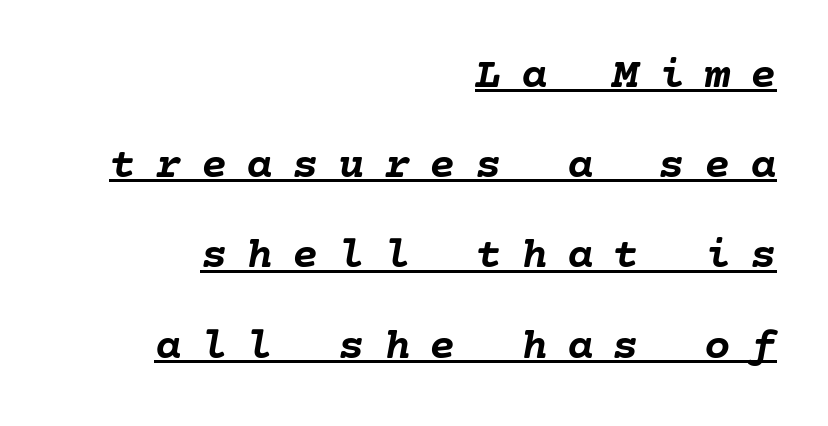
The image shows 44 px semibold type, italic (leaning right); set right-aligned, loose line spacing (2.05x), unusually wide letter spacing (+0.44 em), underlined; low stroke contrast and a medium x-height.
